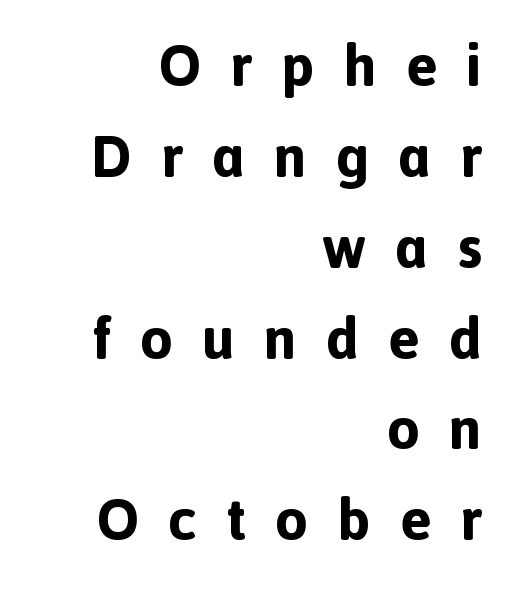
The image shows 59 px bold sans-serif type, upright; set right-aligned, normal line spacing (1.54x), unusually wide letter spacing (+0.49 em), not underlined; a medium x-height.
